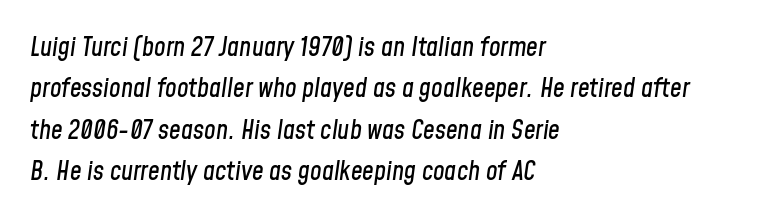
The image shows 26 px text type, italic (leaning right); set left-aligned, normal line spacing (1.59x), normal letter spacing, not underlined.
